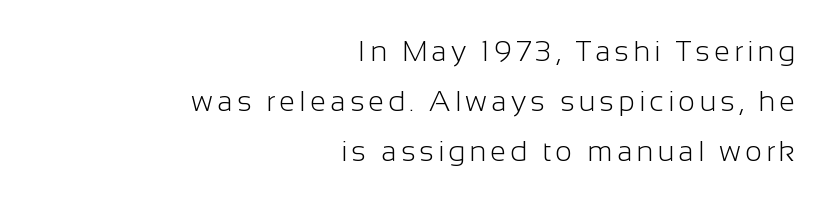
The image shows 29 px light sans-serif type, upright; set right-aligned, line spacing 1.72x, not underlined; low stroke contrast and a medium x-height.
